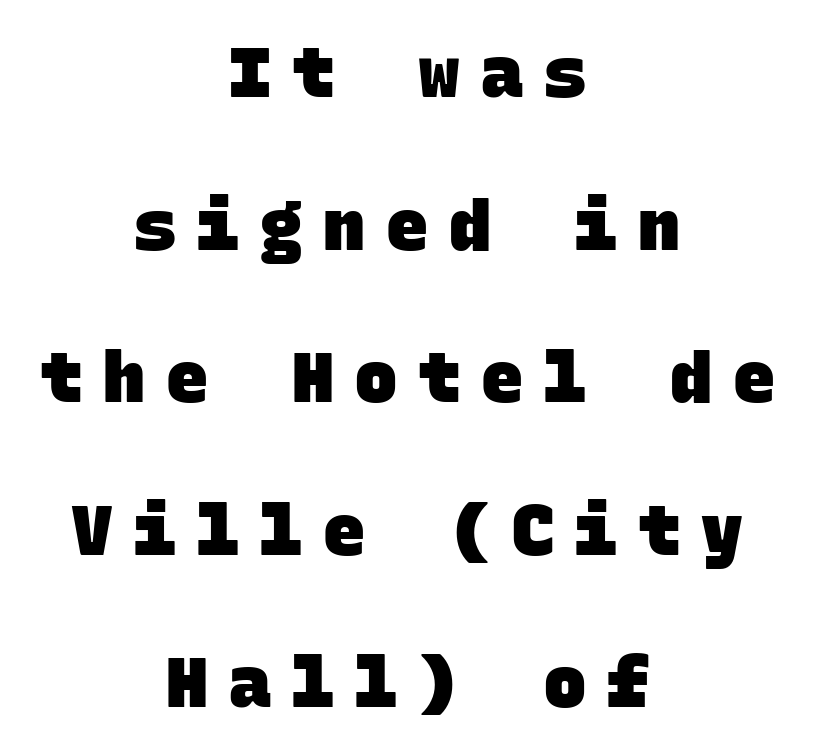
The image shows 70 px heavy sans-serif type, monospaced; set centered, loose line spacing (2.18x), unusually wide letter spacing (+0.3 em), not underlined; low stroke contrast and a large x-height.
